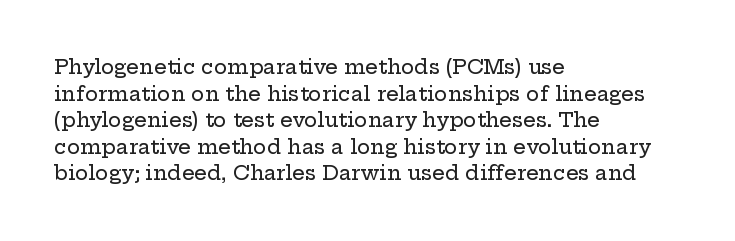
The image shows 20 px text type, upright; set left-aligned, normal line spacing (1.33x), normal letter spacing, not underlined.
